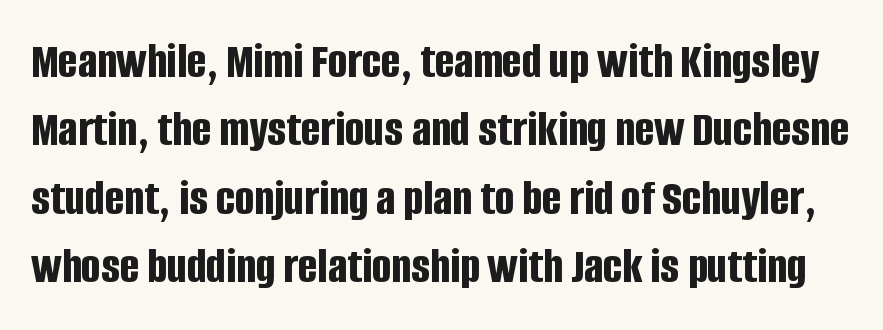
{"serif": "no", "italic": "no", "bold": "yes", "weight": "bold", "width": "condensed", "stroke_contrast": "low", "x_height": "large", "monospaced": "no", "underline": "no", "line_spacing": "normal", "line_spacing_ratio": 1.34, "letter_spacing": "normal", "letter_spacing_em": 0.0, "glyph_px": 51}
